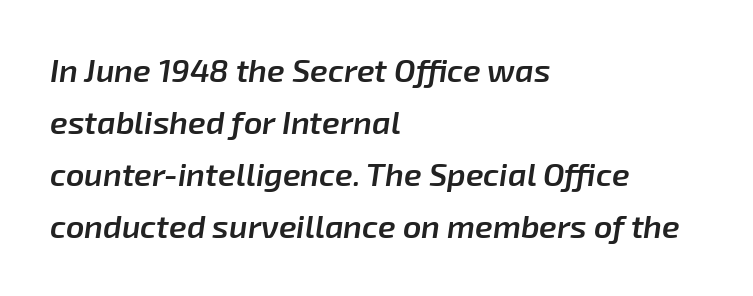
Q: Is the text bold? A: Semi-bold.
Q: Is the text italic (slanted)? A: Yes, it leans right by about 8 degrees.
Q: Is the text underlined? A: No.
Q: How is the paragraph aligned? A: Left-aligned.
Q: Is the spacing between letters normal or unusually wide? A: Normal.
Q: Is the spacing between lines tight, normal or loose? A: Normal.
Q: Width (condensed, normal, or wide)? A: Normal.
Q: Stroke contrast? A: Low.
Q: x-height? A: Medium.
Q: Monospaced? A: No.
